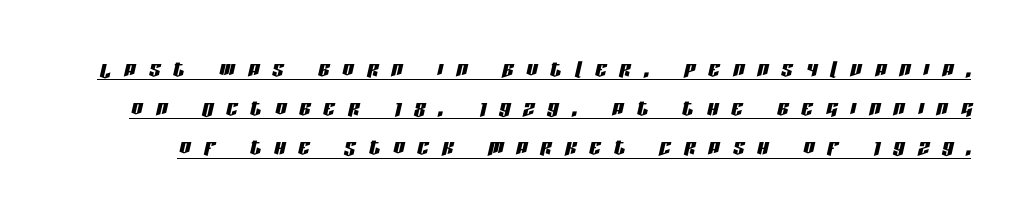
Q: Is the text italic (slanted)? A: Yes, it leans right by about 13 degrees.
Q: Is the text underlined? A: Yes.
Q: Is the spacing between letters normal or unusually wide? A: Unusually wide.
Q: Is the spacing between lines tight, normal or loose? A: Normal.
Q: Width (condensed, normal, or wide)? A: Condensed.
Q: Stroke contrast? A: Low.
Q: x-height? A: Large.
Q: Monospaced? A: No.
